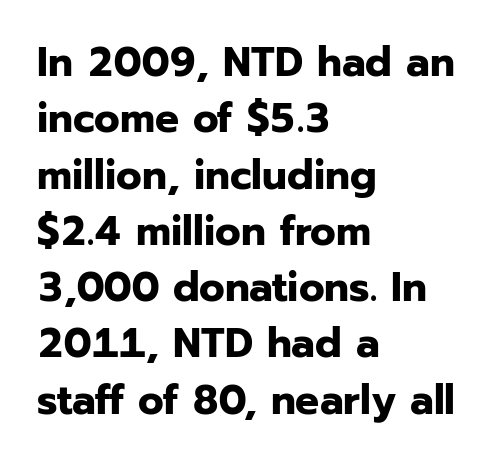
The designer left line spacing at the default. Emphasis by weight is at full strength: bold. The gap between lines stays unmarked. The characters display no serif detailing; their extremities are plain.
